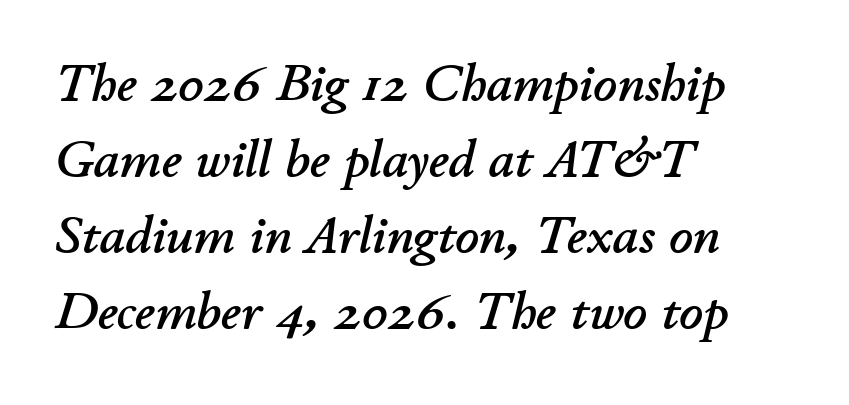
The image shows 52 px text type, italic (leaning right); set left-aligned, normal line spacing (1.46x), normal letter spacing, not underlined; low stroke contrast and a small x-height.
